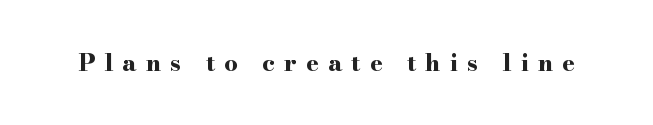
The image shows 24 px bold type, upright; set unusually wide letter spacing (+0.38 em), not underlined.
